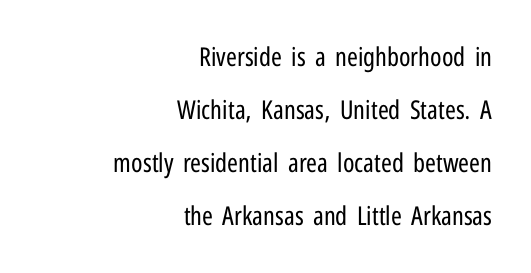
The lettering stays uniformly vertical, giving the passage a roman look. Each row of text sits above clean, open space. Summary of weight: not heavy and not bold. This sample trades compactness for vertical openness between lines. Typeset ragged left — the right edge is the straight one.
